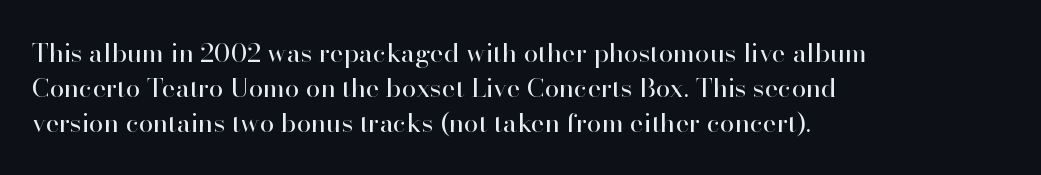
Q: Is the text bold? A: No.
Q: Is the text italic (slanted)? A: No, it is upright.
Q: Is the text underlined? A: No.
Q: How is the paragraph aligned? A: Left-aligned.
Q: Is the spacing between letters normal or unusually wide? A: Normal.
Q: Is the spacing between lines tight, normal or loose? A: Normal.
